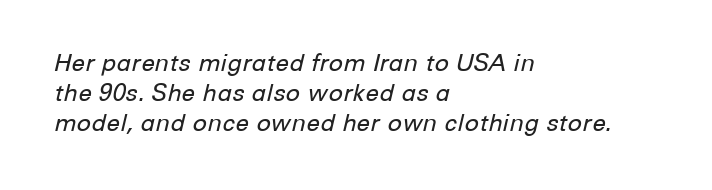
{"italic": "yes", "lean": "right", "slant_degrees": 12, "bold": "no", "underline": "no", "align": "left", "line_spacing": "normal", "line_spacing_ratio": 1.26, "letter_spacing": "normal", "letter_spacing_em": 0.0, "glyph_px": 24}
